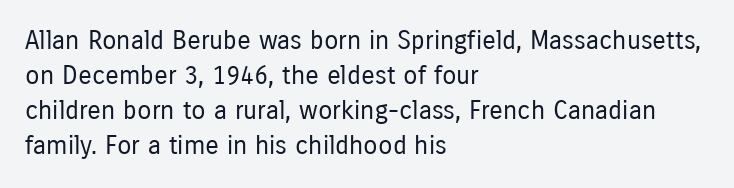
The image shows 26 px text type, upright; set left-aligned, normal line spacing (1.35x), normal letter spacing, not underlined.
